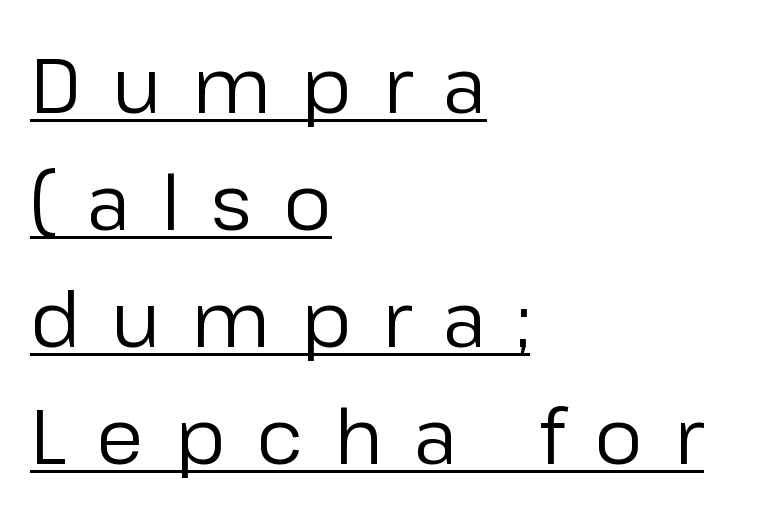
Q: Is the text bold? A: No.
Q: Is the text italic (slanted)? A: No, it is upright.
Q: Is the typeface a serif or a sans-serif typeface? A: Sans-serif.
Q: Is the text underlined? A: Yes.
Q: How is the paragraph aligned? A: Left-aligned.
Q: Is the spacing between letters normal or unusually wide? A: Unusually wide.
Q: Is the spacing between lines tight, normal or loose? A: Normal.
Q: Width (condensed, normal, or wide)? A: Normal.
Q: Stroke contrast? A: Low.
Q: x-height? A: Medium.
Q: Monospaced? A: No.
